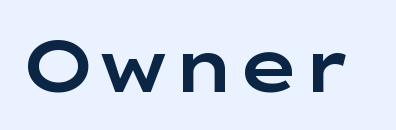
The image shows 72 px wide sans-serif type, upright; set normal letter spacing, not underlined; low stroke contrast and a medium x-height.
